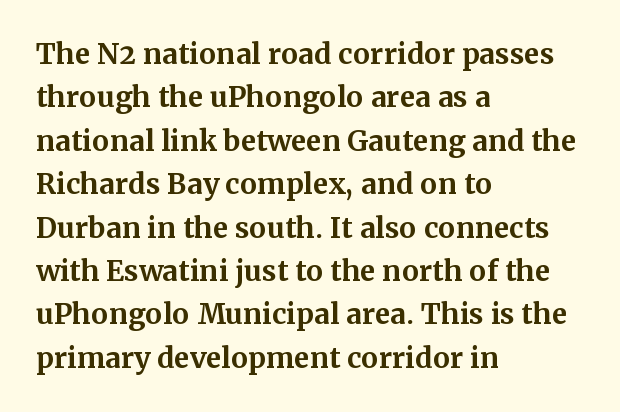
A roman cut, with each character standing at attention. Nobody drew a line under any word here. The face used here is proportionally spaced, like ordinary book or web type. A typesetter would label this face a serif. Regular leading. A typesetter would call this zero additional tracking.
